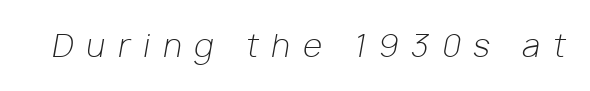
Here the designer chose a conventional face with non-uniform glyph widths. The area under the type is left untouched. The passage shown leans; its letterforms are oblique. Glyph-to-glyph distance is far greater than everyday printed text.
